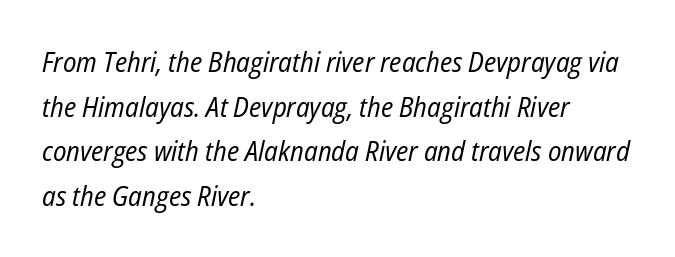
The image shows 28 px regular-weight, condensed type, italic (leaning right); set left-aligned, normal line spacing (1.59x), normal letter spacing, not underlined; low stroke contrast and a medium x-height.
